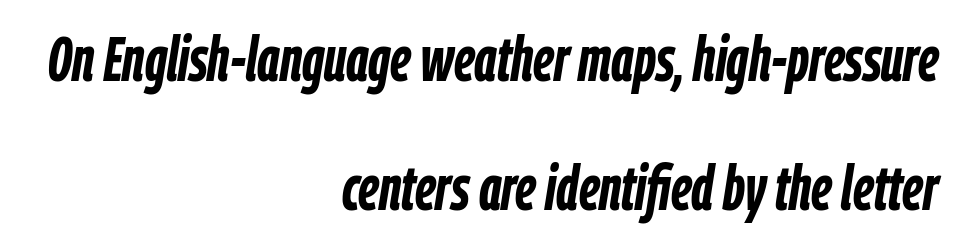
The image shows 63 px semibold, condensed type, italic (leaning right); set right-aligned, loose line spacing (2.04x), normal letter spacing, not underlined; low stroke contrast and a medium x-height.
